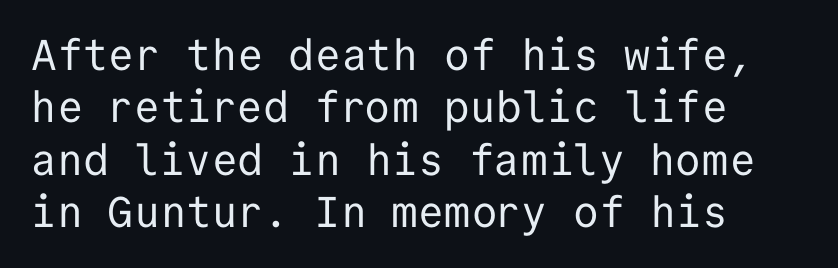
Characters remain perfectly vertical along every line. No word sits above an underline. Is the letter spacing exaggerated? No — it looks like the ordinary default. The strokes carry an ordinary text weight at most.
